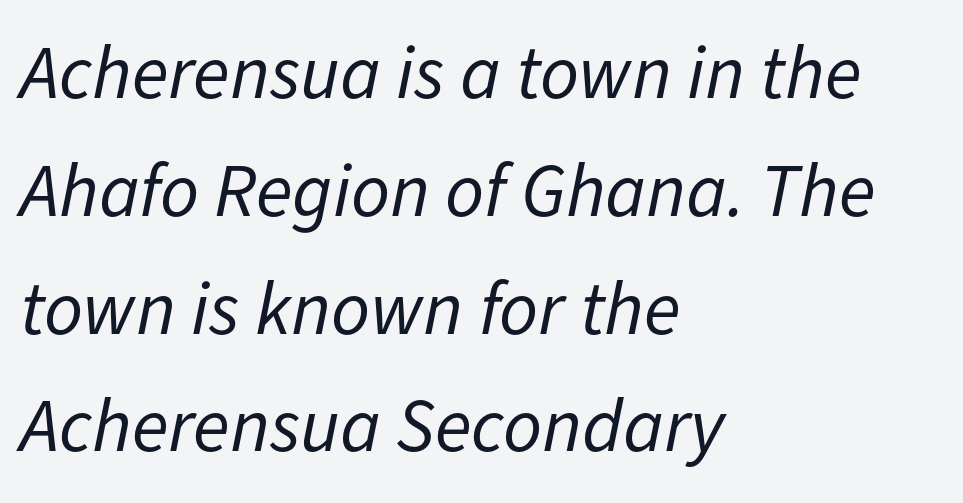
{"italic": "yes", "lean": "right", "slant_degrees": 11, "bold": "no", "weight": "regular", "width": "normal", "stroke_contrast": "low", "x_height": "medium", "monospaced": "no", "underline": "no", "align": "left", "line_spacing": "normal", "line_spacing_ratio": 1.55, "letter_spacing": "normal", "letter_spacing_em": 0.0, "glyph_px": 76}
